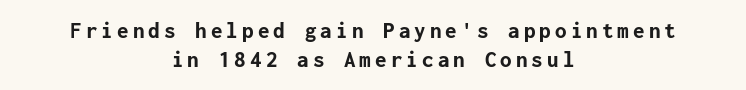
Horizontal bands of white between lines are of average thickness. The font's upright variant was chosen for this text. The rag falls on both sides of this text block equally. The glyphs have the mass of a bold cut.
